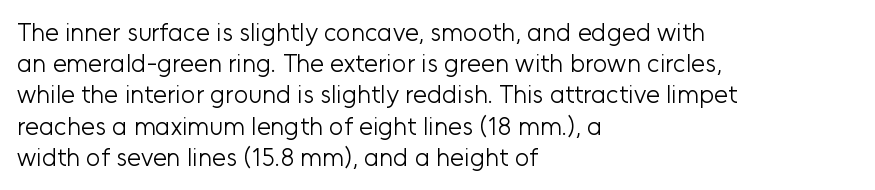
The image shows 25 px text type, upright; set left-aligned, normal line spacing (1.25x), normal letter spacing, not underlined.
